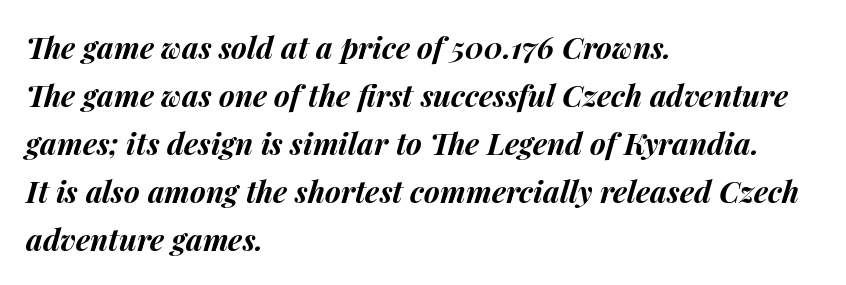
The image shows 30 px bold type, italic (leaning right); set left-aligned, normal line spacing (1.6x), normal letter spacing, not underlined; medium stroke contrast and a medium x-height.
